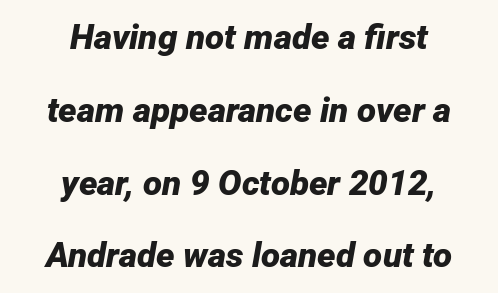
The vertical gap from one line to the next is large. Compared with a flush-left layout, this one balances lines on the center instead. Do the characters align in a grid? No, the font is proportional. This sample uses an oblique cut, with every glyph tilted off the vertical. Decoration check: the copy has no underline. Caption: bold face, heavy strokes.
